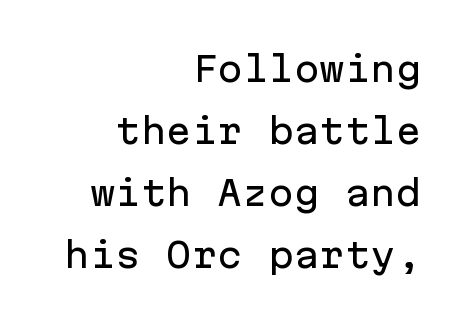
Q: Is the text italic (slanted)? A: No, it is upright.
Q: Is the typeface a serif or a sans-serif typeface? A: Sans-serif.
Q: Is the text underlined? A: No.
Q: How is the paragraph aligned? A: Right-aligned.
Q: Is the spacing between letters normal or unusually wide? A: Normal.
Q: Width (condensed, normal, or wide)? A: Normal.
Q: Stroke contrast? A: Low.
Q: x-height? A: Medium.
Q: Monospaced? A: Yes.
